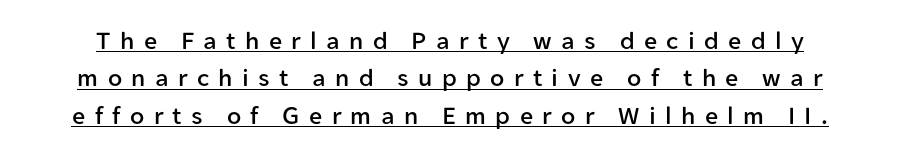
The image shows 26 px text type, upright; set normal line spacing (1.44x), unusually wide letter spacing (+0.36 em), underlined.
